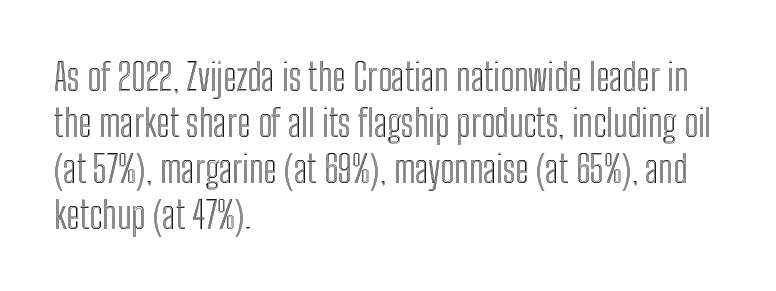
Rule under the text: the space is simply empty. It's the straight-up-and-down kind of type. Here the glyphs are tracked normally, forming tight word shapes. This sample is left-justified, so line endings fall wherever the words run out. The letters advance in unequal steps, a hallmark of proportional type.
